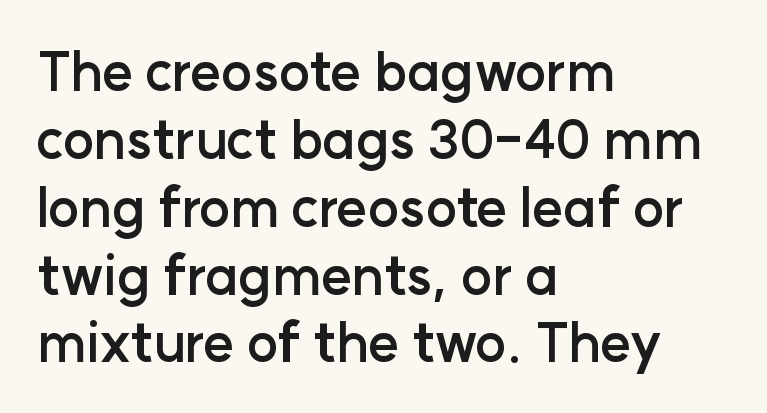
Q: Is the text bold? A: Yes.
Q: Is the text italic (slanted)? A: No, it is upright.
Q: Is the typeface a serif or a sans-serif typeface? A: Sans-serif.
Q: Is the text underlined? A: No.
Q: How is the paragraph aligned? A: Left-aligned.
Q: Is the spacing between letters normal or unusually wide? A: Normal.
Q: Is the spacing between lines tight, normal or loose? A: Normal.
Q: Width (condensed, normal, or wide)? A: Normal.
Q: Stroke contrast? A: Low.
Q: x-height? A: Medium.
Q: Monospaced? A: No.
